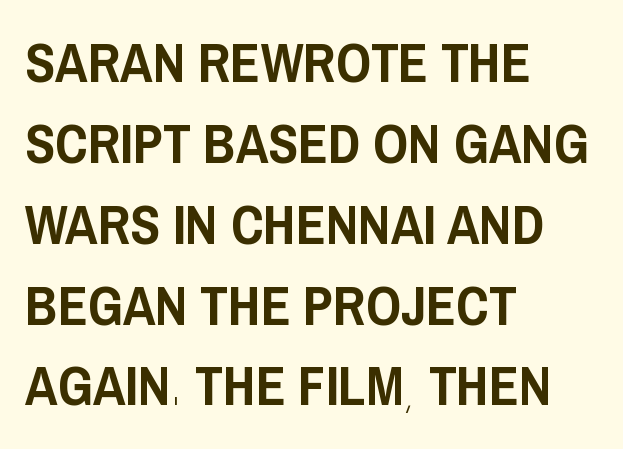
Q: Is the text italic (slanted)? A: No, it is upright.
Q: Is the typeface a serif or a sans-serif typeface? A: Sans-serif.
Q: Is the text underlined? A: No.
Q: How is the paragraph aligned? A: Left-aligned.
Q: Is the spacing between letters normal or unusually wide? A: Normal.
Q: Is the spacing between lines tight, normal or loose? A: Normal.
Q: Width (condensed, normal, or wide)? A: Condensed.
Q: Stroke contrast? A: Low.
Q: x-height? A: Large.
Q: Monospaced? A: No.
